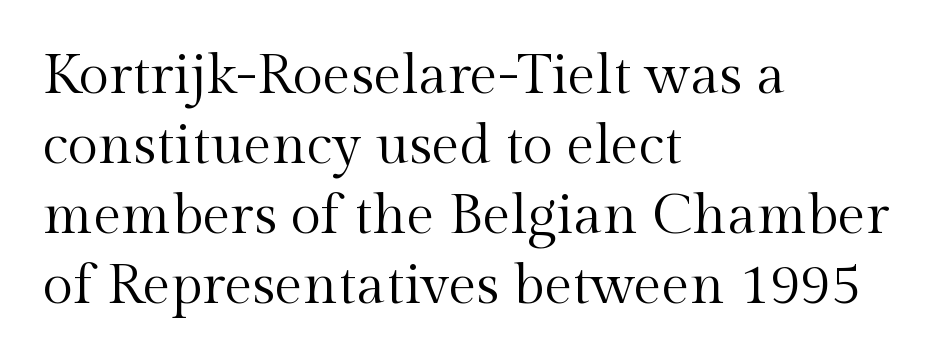
The image shows 56 px regular-weight serif type, upright; set left-aligned, normal line spacing (1.25x), normal letter spacing, not underlined; a medium x-height.
